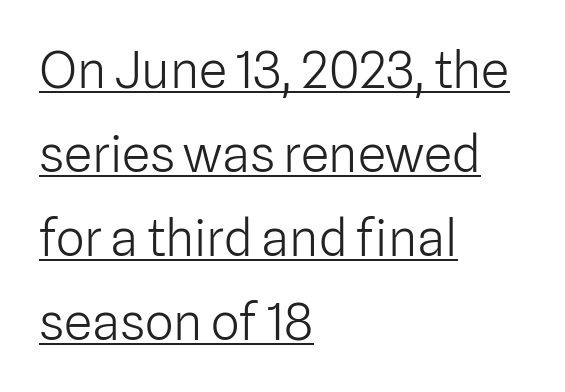
The lines sit at an ordinary, default distance from one another. Serif or sans? Sans — the stroke terminals are bare. This rendering uses left alignment, leaving the right contour irregular. Decoration check: the copy is underlined. This sample has the flowing, uneven cadence of proportional lettering. Think standard paragraph weight, or any step lighter than that.
